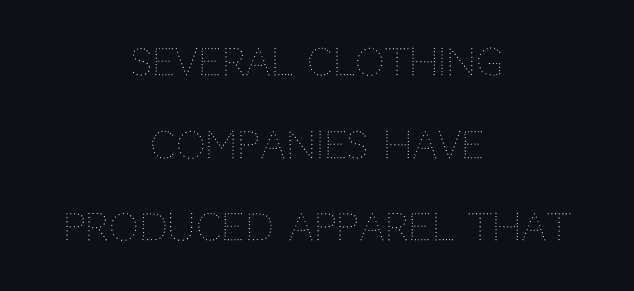
Q: Is the text bold? A: No.
Q: Is the text italic (slanted)? A: No, it is upright.
Q: Is the text underlined? A: No.
Q: How is the paragraph aligned? A: Centered.
Q: Is the spacing between letters normal or unusually wide? A: Normal.
Q: Is the spacing between lines tight, normal or loose? A: Loose.
Q: Width (condensed, normal, or wide)? A: Normal.
Q: Stroke contrast? A: Medium.
Q: x-height? A: Large.
Q: Monospaced? A: No.
